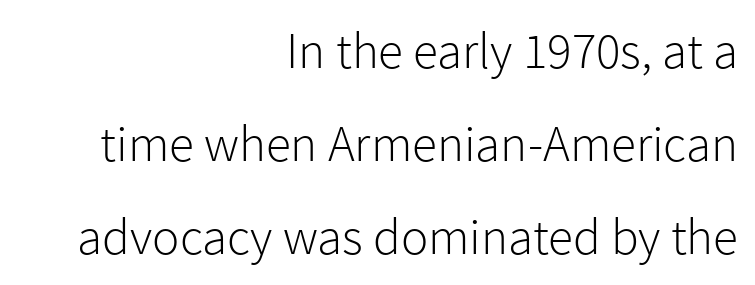
{"serif": "no", "italic": "no", "bold": "no", "weight": "light", "width": "normal", "x_height": "medium", "monospaced": "no", "underline": "no", "align": "right", "line_spacing_ratio": 1.82, "letter_spacing": "normal", "letter_spacing_em": 0.0, "glyph_px": 51}
